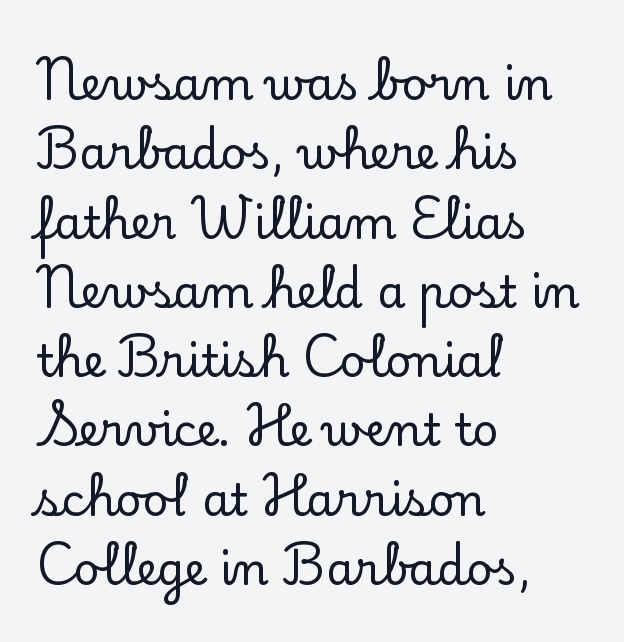
Words appear dense and cohesive because spacing is normal. The gap between lines stays unmarked. Old-style or modern, the face here clearly has serifs. The typography opts for an upright posture over an oblique one. Regular leading. This sample has the flowing, uneven cadence of proportional lettering.
